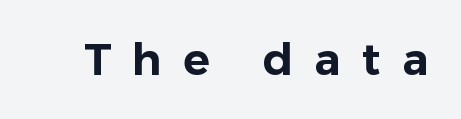
The image shows 44 px sans-serif type, upright; set unusually wide letter spacing (+0.49 em), not underlined; low stroke contrast and a medium x-height.
